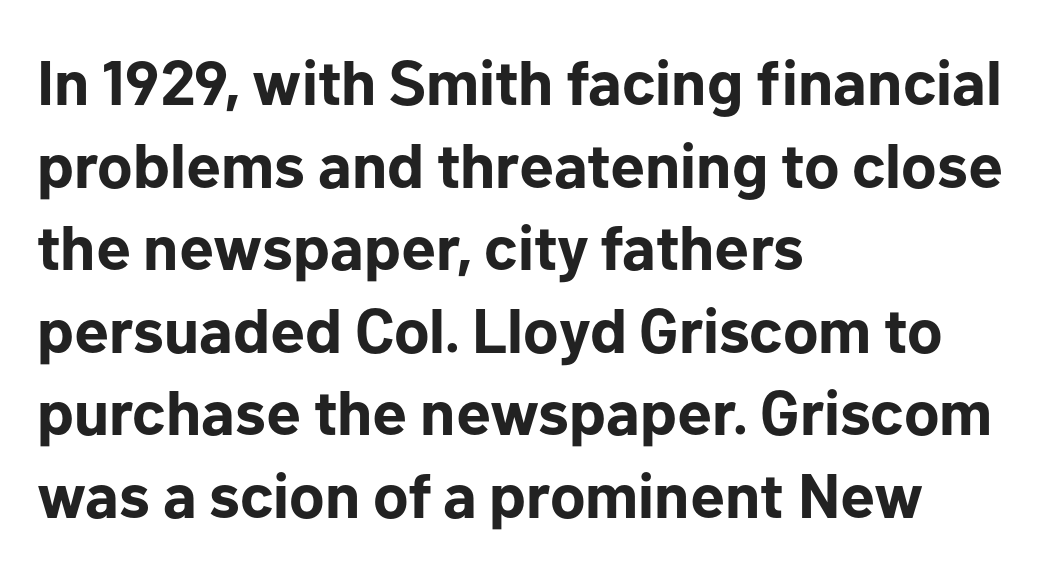
The image shows 63 px bold sans-serif type, upright; set left-aligned, normal line spacing (1.31x), normal letter spacing, not underlined; low stroke contrast and a medium x-height.
